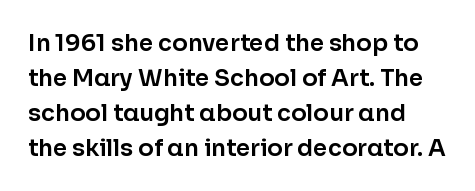
Quick note: underline off. One glance says typical: line gaps are just what's usual. When letters stand straight like this, we call the style roman or upright. Tracking here is standard; glyphs follow each other at the usual distance.
